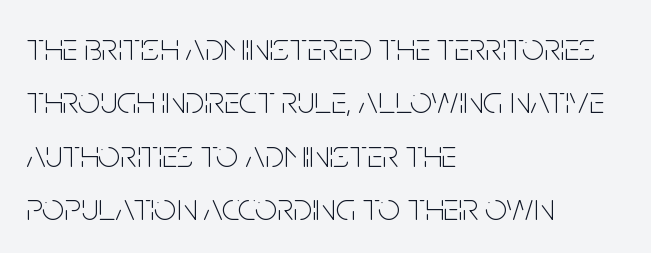
{"serif": "no", "italic": "no", "bold": "no", "weight": "thin", "width": "condensed", "stroke_contrast": "low", "x_height": "large", "monospaced": "no", "underline": "no", "align": "left", "line_spacing": "normal", "line_spacing_ratio": 1.37, "letter_spacing": "normal", "letter_spacing_em": 0.0, "glyph_px": 39}
